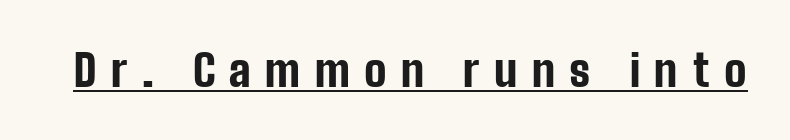
Q: Is the text bold? A: Yes.
Q: Is the text italic (slanted)? A: No, it is upright.
Q: Is the typeface a serif or a sans-serif typeface? A: Sans-serif.
Q: Is the text underlined? A: Yes.
Q: Is the spacing between letters normal or unusually wide? A: Unusually wide.
Q: Width (condensed, normal, or wide)? A: Condensed.
Q: Stroke contrast? A: Low.
Q: x-height? A: Medium.
Q: Monospaced? A: No.
